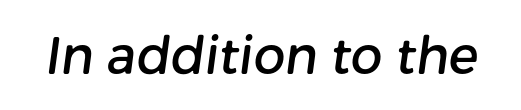
Q: Is the typeface a serif or a sans-serif typeface? A: Sans-serif.
Q: Is the text underlined? A: No.
Q: Is the spacing between letters normal or unusually wide? A: Normal.
Q: Width (condensed, normal, or wide)? A: Normal.
Q: Stroke contrast? A: Low.
Q: x-height? A: Medium.
Q: Monospaced? A: No.
